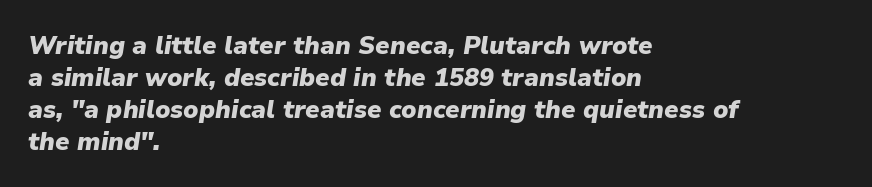
The image shows 25 px bold type, italic (leaning right); set left-aligned, normal line spacing (1.28x), normal letter spacing, not underlined.
